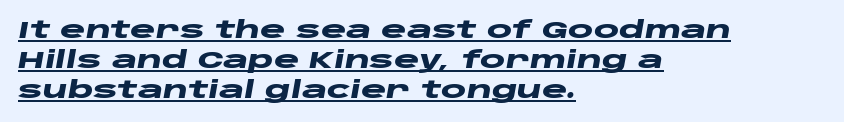
Regarding leading, the lines here are spaced in the standard way. Glyph-to-glyph distance matches everyday printed text. These characters rest on top of a visible drawn line. A full-strength bold gives these letters their thick strokes. Compared with a centered layout, this one pins lines to the left instead.
